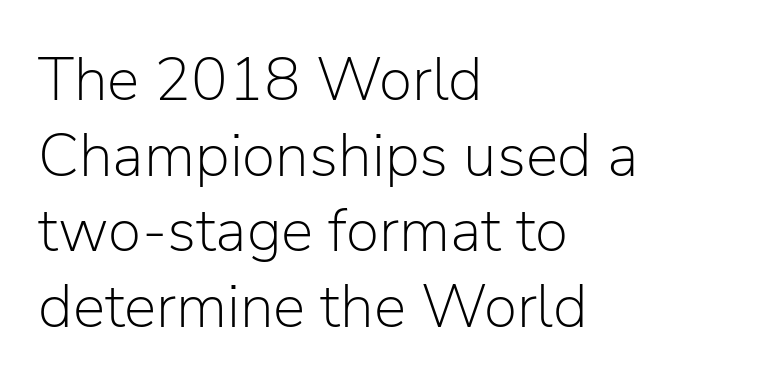
Q: Is the text bold? A: No.
Q: Is the text italic (slanted)? A: No, it is upright.
Q: Is the typeface a serif or a sans-serif typeface? A: Sans-serif.
Q: Is the text underlined? A: No.
Q: How is the paragraph aligned? A: Left-aligned.
Q: Is the spacing between letters normal or unusually wide? A: Normal.
Q: Width (condensed, normal, or wide)? A: Normal.
Q: Stroke contrast? A: Low.
Q: x-height? A: Medium.
Q: Monospaced? A: No.
